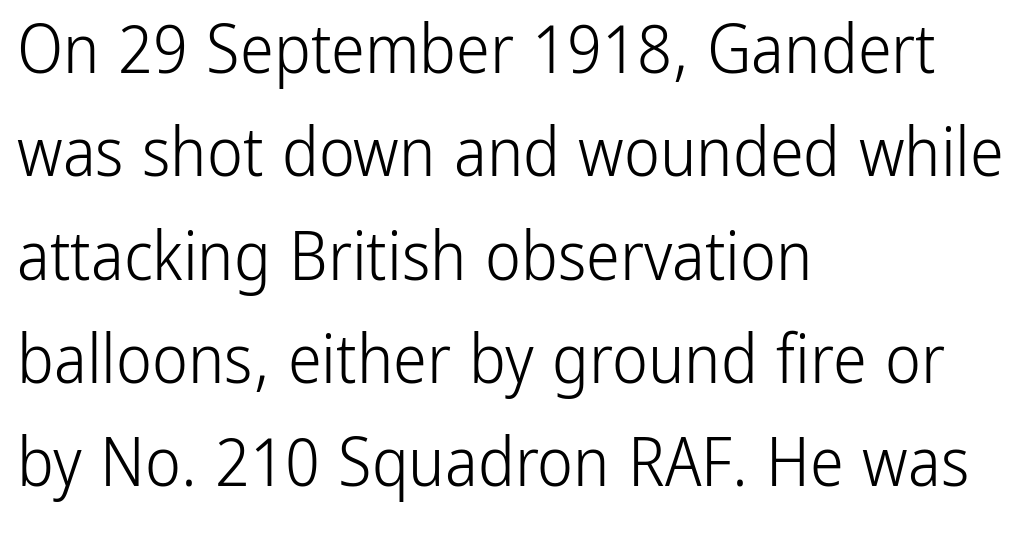
The image shows 68 px light, condensed sans-serif type, upright; set left-aligned, normal line spacing (1.52x), normal letter spacing, not underlined; low stroke contrast and a medium x-height.
